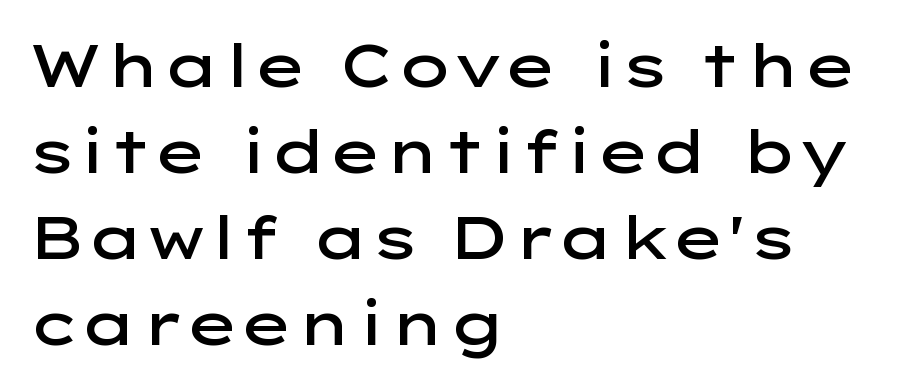
Reading down the block, your eye returns to a fixed left position each line. Ordinary non-slanted type is in use. The block of text has a typical density, with ordinary space between rows. The face used here is rendered with its standard letterfit. The passage shown is typed in a proportional face where columns would drift.
